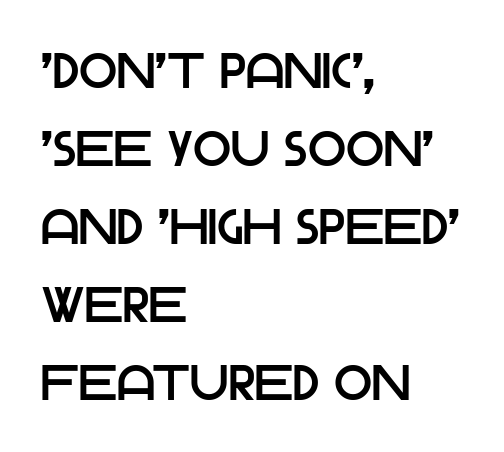
Characters remain perfectly vertical along every line. This rendering uses left alignment, leaving the right contour irregular. The passage shown stacks its lines at a standard gap. A bare baseline throughout the passage.
